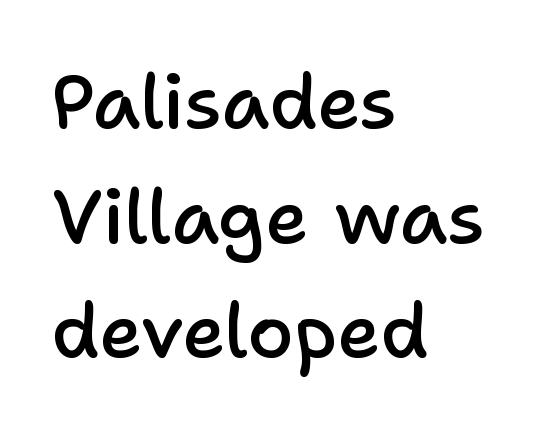
You can tell it's not italic because the verticals are truly vertical. Here the designer chose a conventional face with non-uniform glyph widths. The area under the type is left untouched. Each letter's strokes conclude bluntly, with no projecting serifs. Compared with typical body copy, the letter spacing here is the same.
